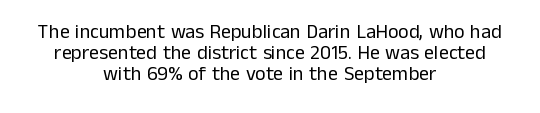
The image shows 20 px text type, upright; set centered, tight line spacing (1.06x), normal letter spacing, not underlined.
